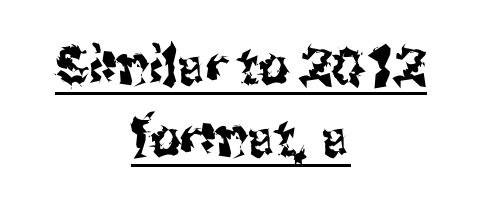
Q: Is the text italic (slanted)? A: No, it is upright.
Q: Is the typeface a serif or a sans-serif typeface? A: Sans-serif.
Q: Is the text underlined? A: Yes.
Q: How is the paragraph aligned? A: Centered.
Q: Is the spacing between letters normal or unusually wide? A: Normal.
Q: Is the spacing between lines tight, normal or loose? A: Normal.
Q: Width (condensed, normal, or wide)? A: Condensed.
Q: Stroke contrast? A: Medium.
Q: x-height? A: Medium.
Q: Monospaced? A: No.
